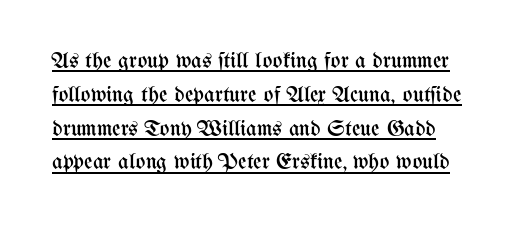
Q: Is the text bold? A: No.
Q: Is the text italic (slanted)? A: No, it is upright.
Q: Is the text underlined? A: Yes.
Q: Is the spacing between letters normal or unusually wide? A: Normal.
Q: Is the spacing between lines tight, normal or loose? A: Normal.
